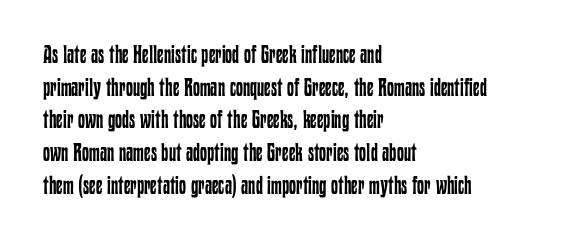
What's the leading like? Ordinary, nothing unusual. The passage shown has conventional tracking throughout. The typography opts for an upright posture over an oblique one. The passage is arranged the way most books set body copy — flush left.
